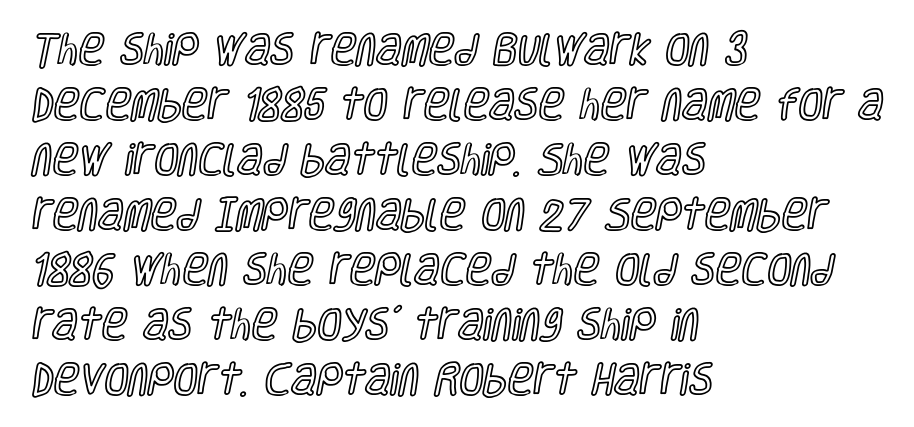
Is this a fixed-width face? No — the glyphs have proportional, varying widths. Glyph-to-glyph distance matches everyday printed text. Notice how descenders clear the ascenders below comfortably — that's standard leading. The paragraph has a hard left edge and a soft right edge.
